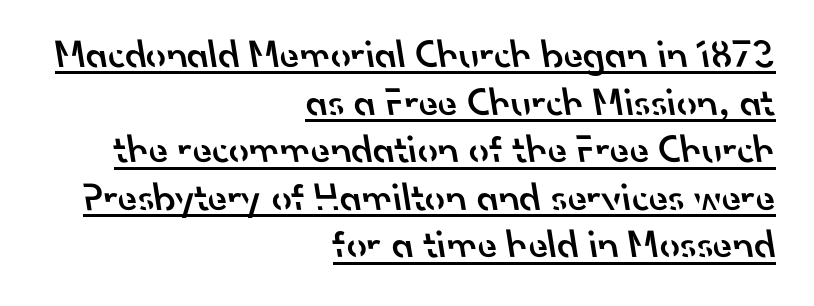
Q: Is the text bold? A: Semi-bold.
Q: Is the typeface a serif or a sans-serif typeface? A: Sans-serif.
Q: Is the text underlined? A: Yes.
Q: How is the paragraph aligned? A: Right-aligned.
Q: Is the spacing between letters normal or unusually wide? A: Normal.
Q: Width (condensed, normal, or wide)? A: Normal.
Q: Stroke contrast? A: Low.
Q: x-height? A: Small.
Q: Monospaced? A: No.
